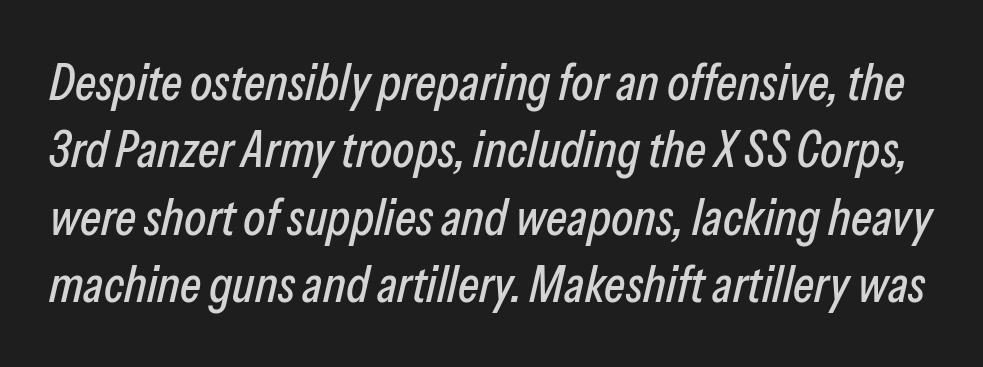
Q: Is the text italic (slanted)? A: Yes, it leans right by about 13 degrees.
Q: Is the text underlined? A: No.
Q: Is the spacing between letters normal or unusually wide? A: Normal.
Q: Is the spacing between lines tight, normal or loose? A: Normal.
Q: Width (condensed, normal, or wide)? A: Condensed.
Q: Stroke contrast? A: Low.
Q: x-height? A: Medium.
Q: Monospaced? A: No.
